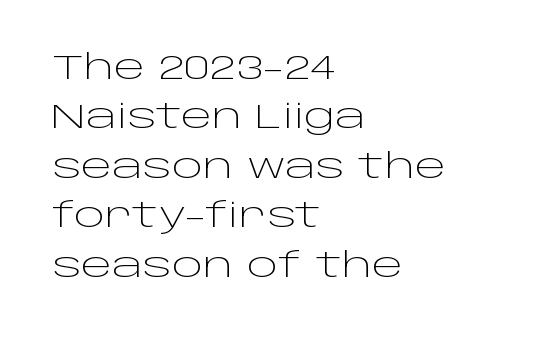
The space between consecutive lines is moderate. The text block is weighted toward the left margin, trailing off unevenly rightward. You can tell from the bare stems that sans-serif type was used. The strokes are not fattened; the text isn't bold. The letters stand upright; this is a roman face. The gap between lines stays unmarked.
